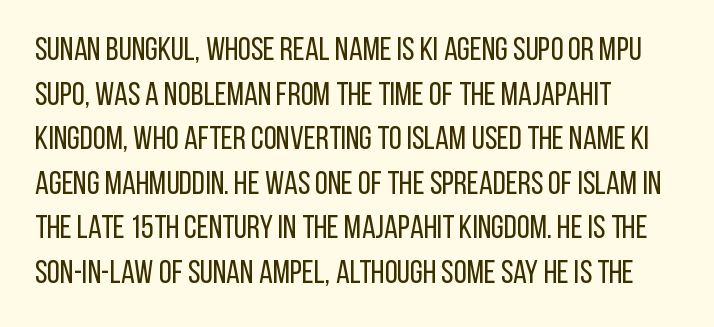
The image shows 33 px regular-weight, condensed sans-serif type, upright; set left-aligned, normal line spacing (1.35x), normal letter spacing, not underlined; low stroke contrast and a large x-height.
